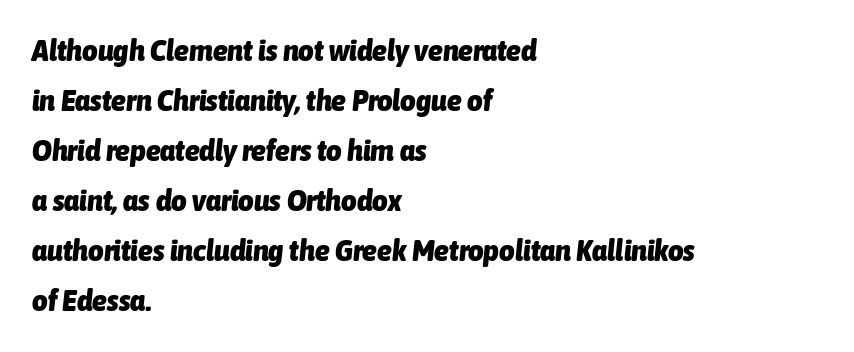
Q: Is the text bold? A: Yes.
Q: Is the text italic (slanted)? A: Yes, it leans right by about 6 degrees.
Q: Is the text underlined? A: No.
Q: How is the paragraph aligned? A: Left-aligned.
Q: Is the spacing between letters normal or unusually wide? A: Normal.
Q: Is the spacing between lines tight, normal or loose? A: Normal.
Q: Width (condensed, normal, or wide)? A: Condensed.
Q: Stroke contrast? A: Low.
Q: x-height? A: Medium.
Q: Monospaced? A: No.
